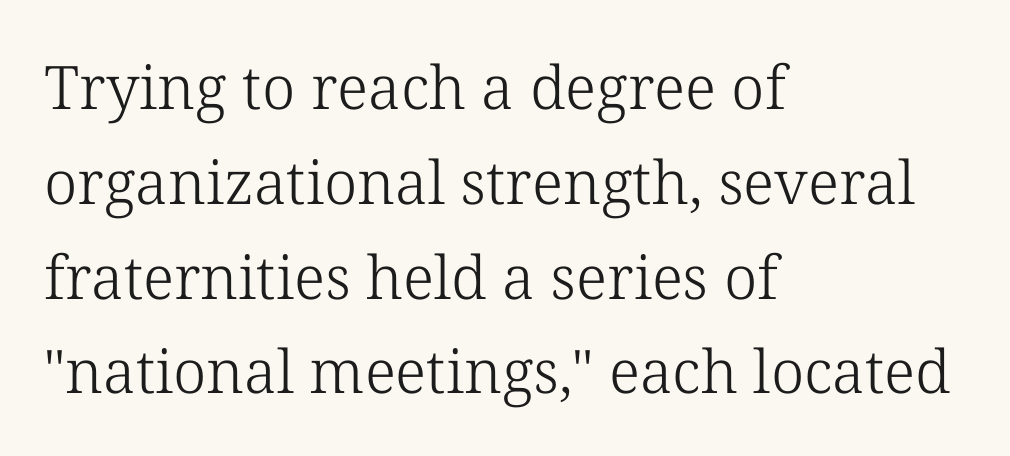
Horizontal alignment here is leftward, the default for most running prose. The rendering keeps characters at their native spacing. A serif font was chosen for this passage. How would I describe the line gaps? Plain and ordinary. The area under the type is left untouched. Do the letters lean? They stand straight.
